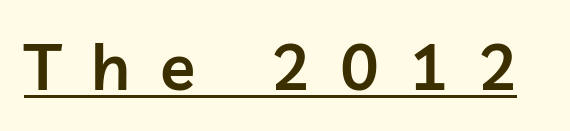
The image shows 65 px semibold sans-serif type, upright; set unusually wide letter spacing (+0.46 em), underlined; low stroke contrast and a medium x-height.
